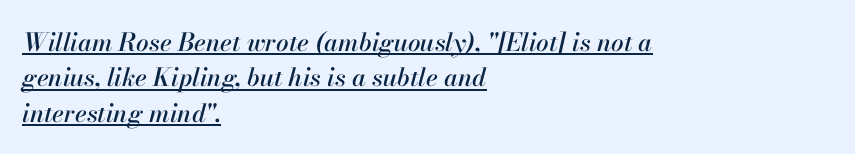
{"italic": "yes", "lean": "right", "slant_degrees": 13, "underline": "yes", "align": "left", "line_spacing": "normal", "line_spacing_ratio": 1.42, "letter_spacing": "normal", "letter_spacing_em": 0.0, "glyph_px": 25}
